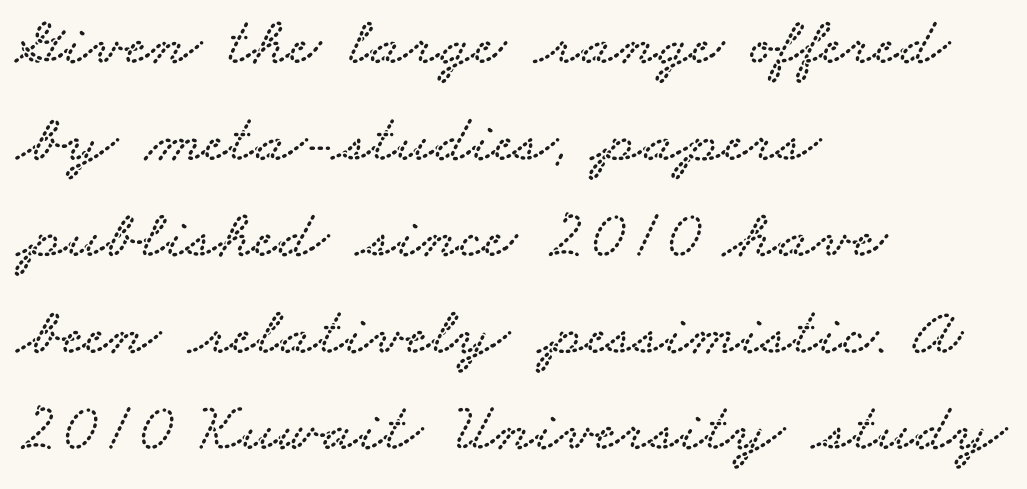
This sample uses a serif face. Is the block centered? No — it sits flush against the left margin. Tracking value appears to be zero — textbook default spacing. Bare-footed words on every line. The rendering uses natural spacing where letterforms have individual widths.
